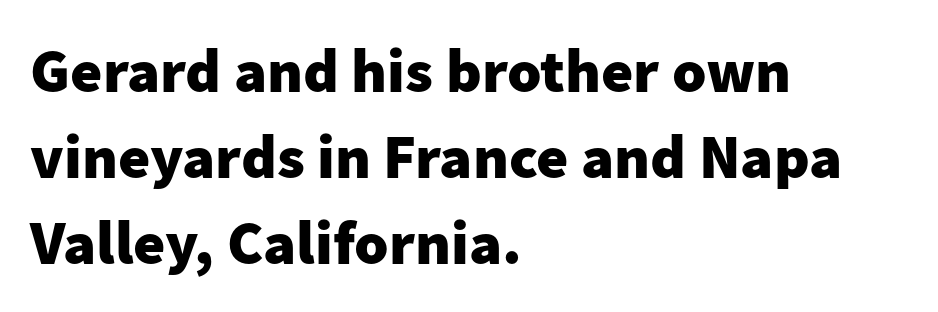
Evenly set lines give the paragraph a standard silhouette. The horizontal fit of the characters is conventional and even. Serifs: no, the terminals of the letterforms are clean. Proportional: the letters do not fall into vertical columns.
